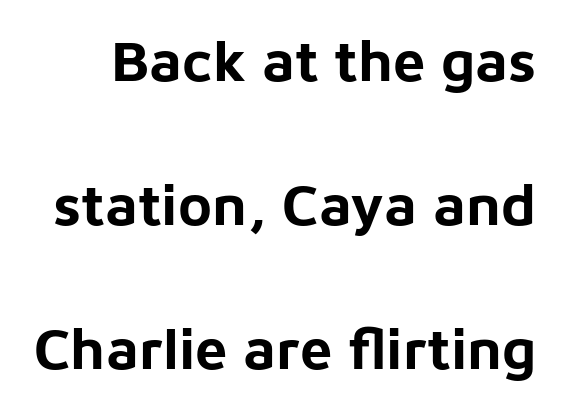
The image shows 58 px bold sans-serif type, upright; set loose line spacing (2.48x), normal letter spacing, not underlined; low stroke contrast and a medium x-height.
